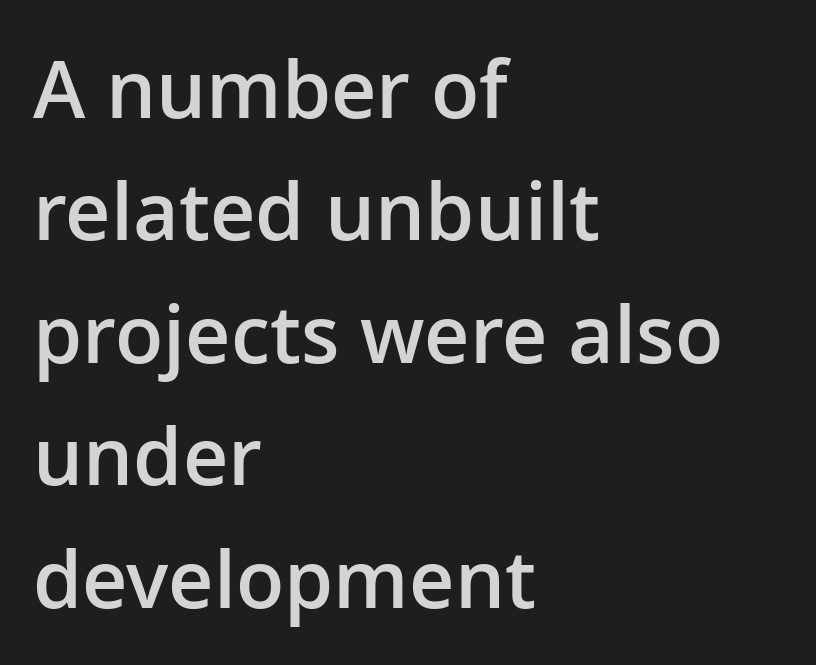
Q: Is the text bold? A: Semi-bold.
Q: Is the text italic (slanted)? A: No, it is upright.
Q: Is the typeface a serif or a sans-serif typeface? A: Sans-serif.
Q: Is the text underlined? A: No.
Q: How is the paragraph aligned? A: Left-aligned.
Q: Is the spacing between letters normal or unusually wide? A: Normal.
Q: Is the spacing between lines tight, normal or loose? A: Normal.
Q: Width (condensed, normal, or wide)? A: Normal.
Q: Stroke contrast? A: Low.
Q: x-height? A: Medium.
Q: Monospaced? A: No.
